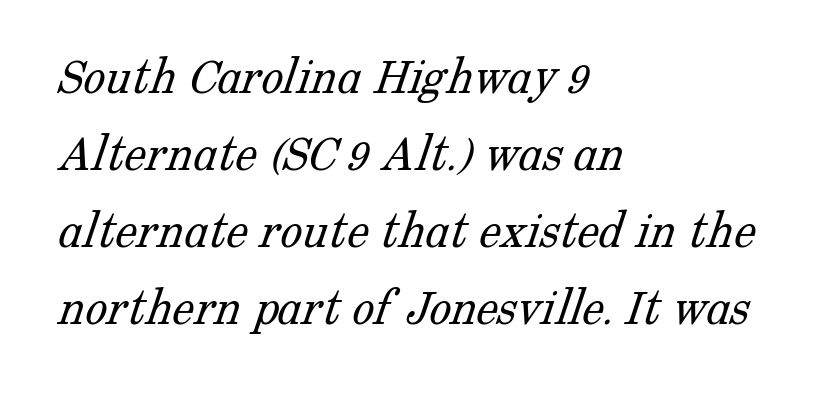
Font category for this specimen: serif. You could call the tracking neutral — neither tight nor loose. No word sits above an underline. What's the leading like? Ordinary, nothing unusual. Each letter keeps its own natural width here, so spacing adapts to shape. This is not heavy type; no bold has been used.
